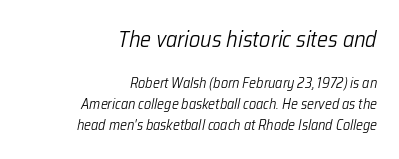
{"italic": "yes", "lean": "right", "slant_degrees": 12, "bold": "no", "underline": "no", "align": "right", "line_spacing": "normal", "line_spacing_ratio": 1.48, "letter_spacing": "normal", "letter_spacing_em": 0.0, "larger_block": "first", "size_ratio": 1.57, "glyph_px": 22}
